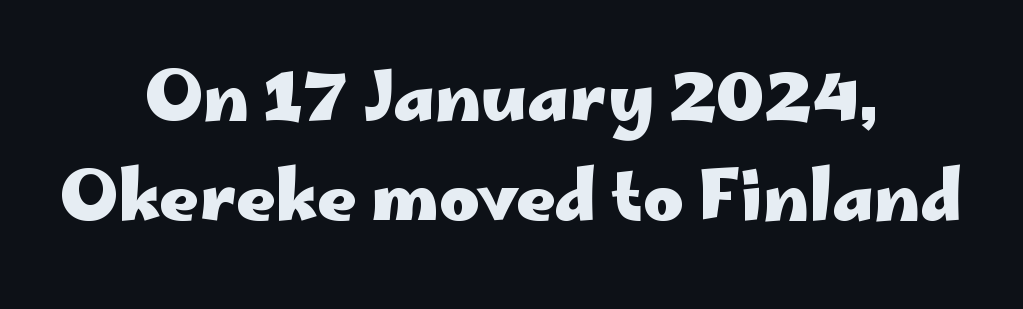
Q: Is the text bold? A: Yes.
Q: Is the text italic (slanted)? A: No, it is upright.
Q: Is the typeface a serif or a sans-serif typeface? A: Sans-serif.
Q: Is the text underlined? A: No.
Q: How is the paragraph aligned? A: Centered.
Q: Is the spacing between letters normal or unusually wide? A: Normal.
Q: Is the spacing between lines tight, normal or loose? A: Normal.
Q: Width (condensed, normal, or wide)? A: Wide.
Q: Stroke contrast? A: Low.
Q: x-height? A: Small.
Q: Monospaced? A: No.
